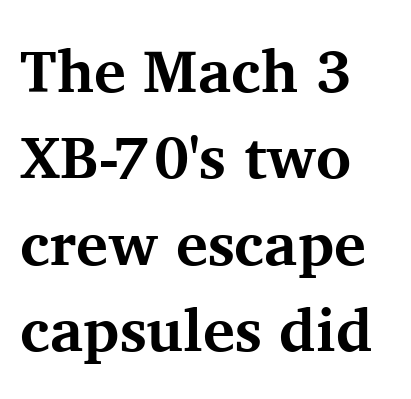
Chunky letters — that's bold for sure. Look at the bottom of the vertical strokes: they flare into serifs here. No italicization has been applied; the sample stays upright. Tracking here is standard; glyphs follow each other at the usual distance. Which margin do the lines hug? The left one — the right edge is uneven. This sample has the flowing, uneven cadence of proportional lettering.
